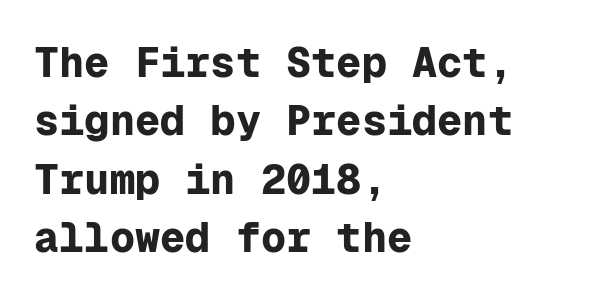
The image shows 42 px bold sans-serif type, upright, monospaced; set left-aligned, normal line spacing (1.39x), normal letter spacing, not underlined; low stroke contrast and a medium x-height.
